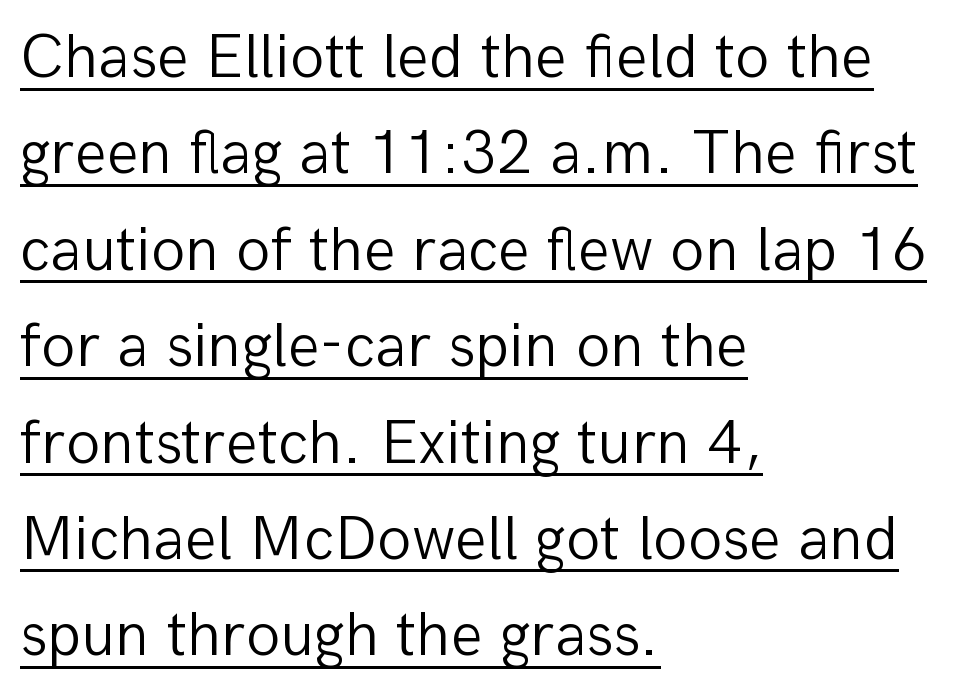
Q: Is the text bold? A: No.
Q: Is the text italic (slanted)? A: No, it is upright.
Q: Is the typeface a serif or a sans-serif typeface? A: Sans-serif.
Q: Is the text underlined? A: Yes.
Q: How is the paragraph aligned? A: Left-aligned.
Q: Is the spacing between letters normal or unusually wide? A: Normal.
Q: Is the spacing between lines tight, normal or loose? A: Normal.
Q: Width (condensed, normal, or wide)? A: Normal.
Q: Stroke contrast? A: Low.
Q: x-height? A: Medium.
Q: Monospaced? A: No.
